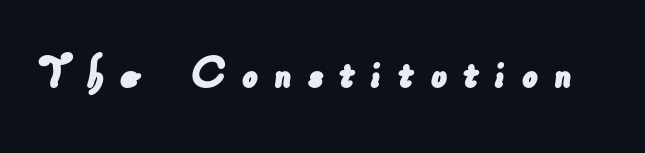
{"serif": "no", "width": "normal", "stroke_contrast": "low", "x_height": "small", "monospaced": "no", "underline": "no", "letter_spacing": "wide", "letter_spacing_em": 0.3, "glyph_px": 50}
